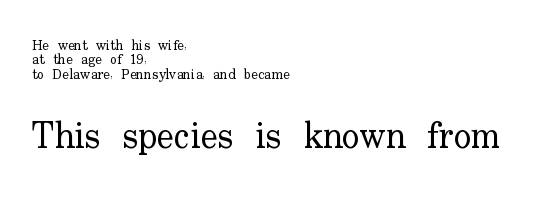
Honestly, there is no underline to notice here at all. What kind of face is this? One with serifs. The type is set solid horizontally, with unmodified tracking. Varying glyph widths throughout — classic text-font behaviour. When letters stand straight like this, we call the style roman or upright.
